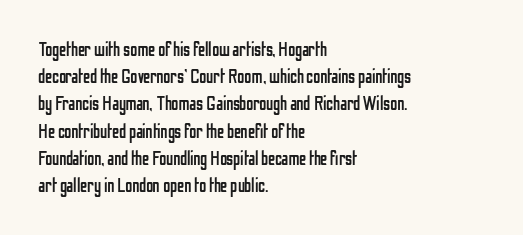
{"italic": "no", "bold": "no", "underline": "no", "align": "left", "line_spacing": "normal", "line_spacing_ratio": 1.36, "letter_spacing": "normal", "letter_spacing_em": 0.0, "glyph_px": 20}
